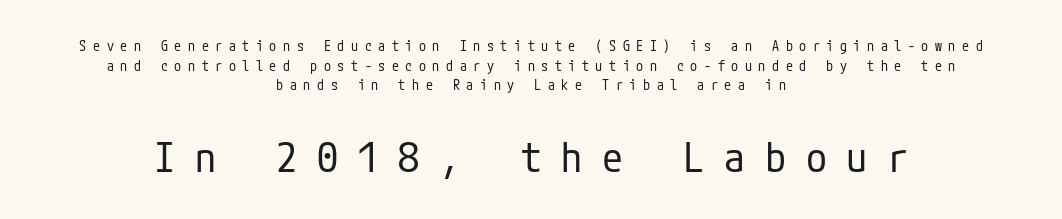
The second block has been scaled up relative to the first. The face used here is rendered with a markedly widened letterfit. Is the block centered? Yes — each line is placed symmetrically about the middle. The designer left line spacing at the default. Notice how the stems are strictly vertical — no italics here. Compared with a typical body face, this is equally light or lighter still.
